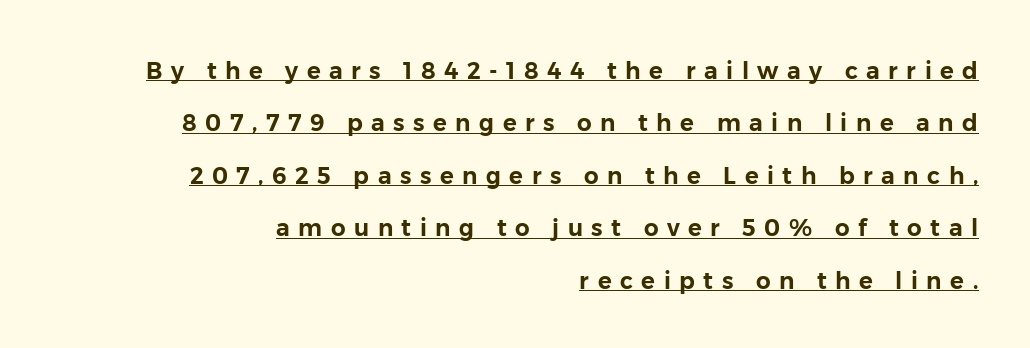
Q: Is the text italic (slanted)? A: No, it is upright.
Q: Is the text underlined? A: Yes.
Q: How is the paragraph aligned? A: Right-aligned.
Q: Is the spacing between letters normal or unusually wide? A: Unusually wide.
Q: Is the spacing between lines tight, normal or loose? A: Loose.
